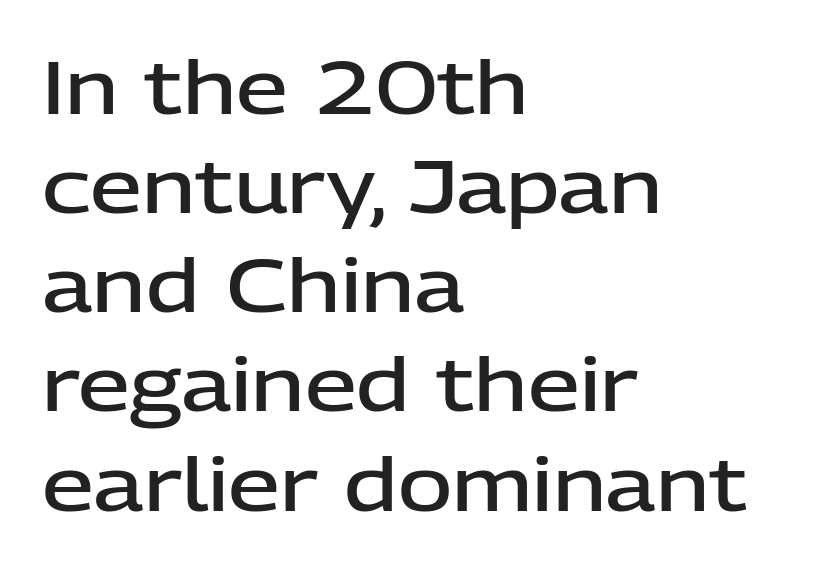
Q: Is the text bold? A: Semi-bold.
Q: Is the text italic (slanted)? A: No, it is upright.
Q: Is the typeface a serif or a sans-serif typeface? A: Sans-serif.
Q: Is the text underlined? A: No.
Q: How is the paragraph aligned? A: Left-aligned.
Q: Is the spacing between letters normal or unusually wide? A: Normal.
Q: Is the spacing between lines tight, normal or loose? A: Normal.
Q: Width (condensed, normal, or wide)? A: Normal.
Q: Stroke contrast? A: Low.
Q: x-height? A: Medium.
Q: Monospaced? A: No.
